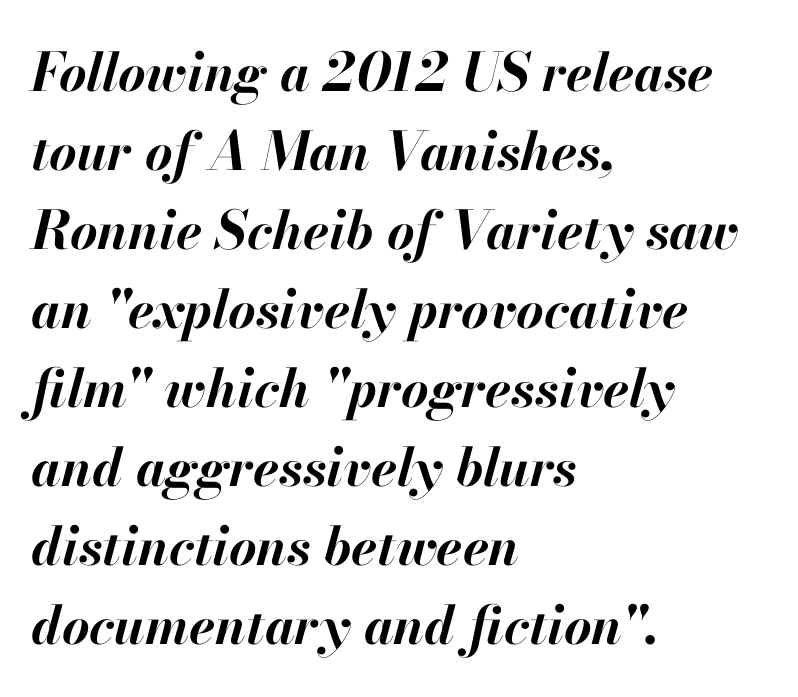
Q: Is the text bold? A: Yes.
Q: Is the text italic (slanted)? A: Yes, it leans right by about 13 degrees.
Q: Is the text underlined? A: No.
Q: How is the paragraph aligned? A: Left-aligned.
Q: Is the spacing between letters normal or unusually wide? A: Normal.
Q: Is the spacing between lines tight, normal or loose? A: Normal.
Q: Width (condensed, normal, or wide)? A: Normal.
Q: Stroke contrast? A: High.
Q: x-height? A: Small.
Q: Monospaced? A: No.
